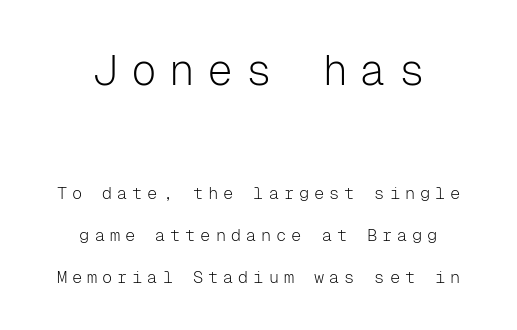
Unlike italic type, these characters show no tilt at all. The earlier block is typeset at a bigger size than the later block. This is not heavy type; no bold has been used. Just letters on the line, the space beneath them empty. Widely set lines give the paragraph a tall, airy silhouette. Alignment: centered.
